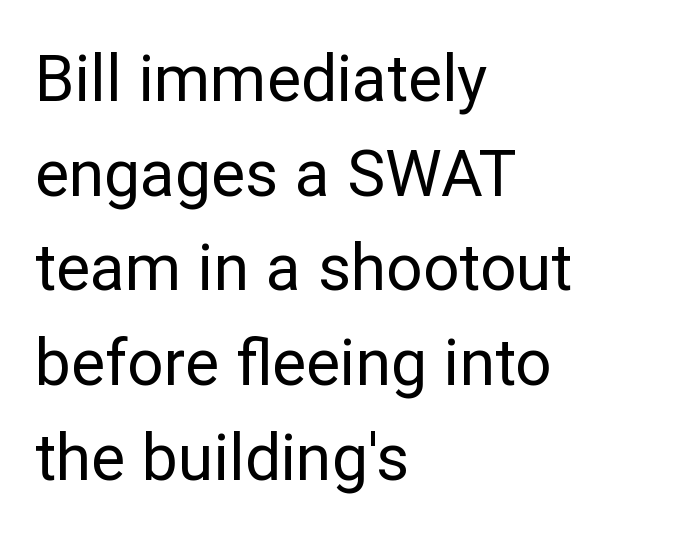
{"serif": "no", "italic": "no", "bold": "no", "weight": "regular", "width": "normal", "stroke_contrast": "low", "x_height": "medium", "monospaced": "no", "underline": "no", "align": "left", "line_spacing": "normal", "line_spacing_ratio": 1.48, "letter_spacing": "normal", "letter_spacing_em": 0.0, "glyph_px": 64}
